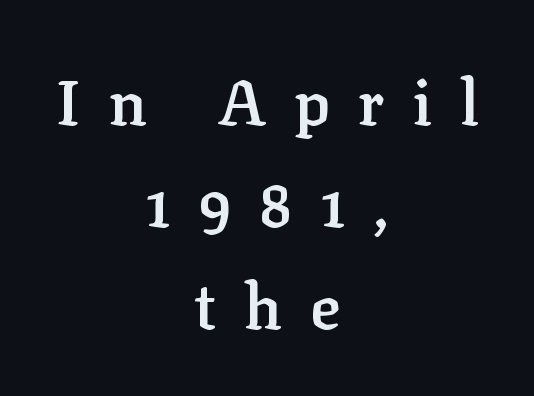
The image shows 63 px semibold serif type, upright; set centered, normal line spacing (1.62x), unusually wide letter spacing (+0.44 em), not underlined; low stroke contrast and a medium x-height.
